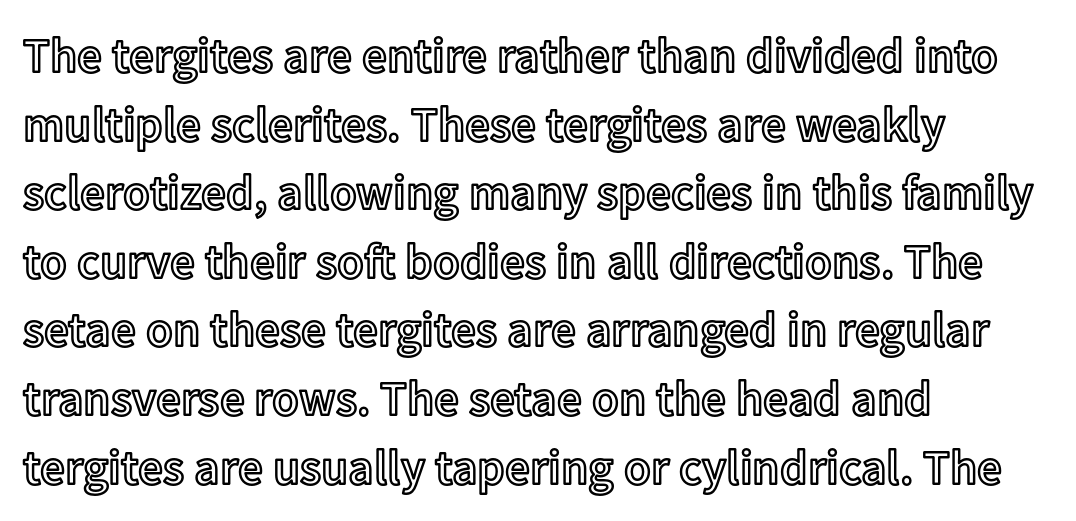
A roman cut, with each character standing at attention. Each letter keeps its own natural width here, so spacing adapts to shape. Interline gaps are of average width in this sample. Check the space under the baseline: it is left empty. There is no visible air inserted between adjacent glyphs. Reading down the block, your eye returns to a fixed left position each line.
